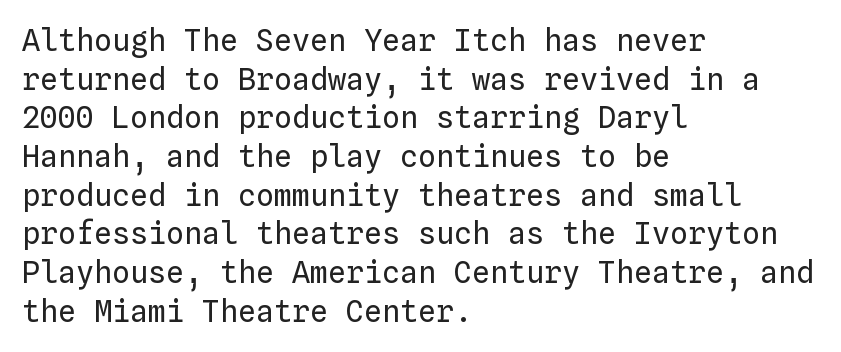
The image shows 30 px regular-weight type, upright, monospaced; set left-aligned, normal line spacing (1.29x), normal letter spacing, not underlined; low stroke contrast and a medium x-height.
